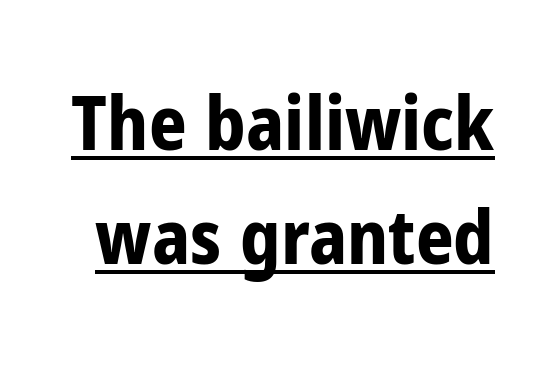
Q: Is the text bold? A: Yes.
Q: Is the text italic (slanted)? A: No, it is upright.
Q: Is the typeface a serif or a sans-serif typeface? A: Sans-serif.
Q: Is the text underlined? A: Yes.
Q: Is the spacing between letters normal or unusually wide? A: Normal.
Q: Is the spacing between lines tight, normal or loose? A: Normal.
Q: Width (condensed, normal, or wide)? A: Condensed.
Q: Stroke contrast? A: Low.
Q: x-height? A: Medium.
Q: Monospaced? A: No.
